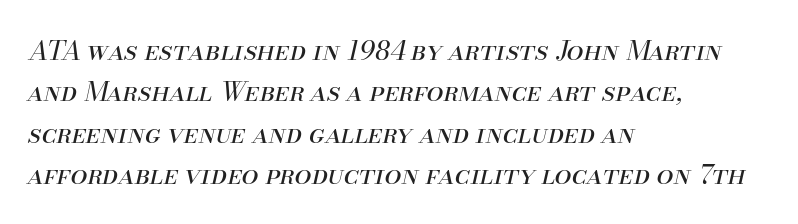
{"italic": "yes", "lean": "right", "slant_degrees": 13, "bold": "no", "underline": "no", "align": "left", "line_spacing": "normal", "line_spacing_ratio": 1.53, "letter_spacing": "normal", "letter_spacing_em": 0.0, "glyph_px": 27}
